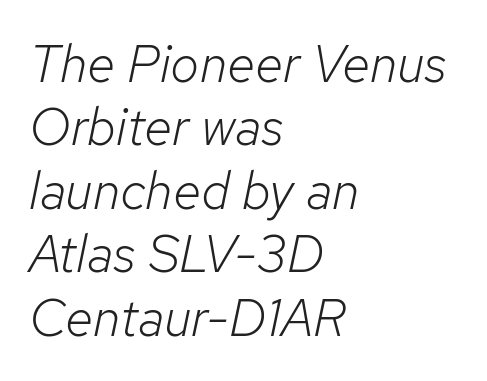
Q: Is the text bold? A: No.
Q: Is the text italic (slanted)? A: Yes, it leans right by about 12 degrees.
Q: Is the text underlined? A: No.
Q: How is the paragraph aligned? A: Left-aligned.
Q: Is the spacing between letters normal or unusually wide? A: Normal.
Q: Width (condensed, normal, or wide)? A: Normal.
Q: Stroke contrast? A: Low.
Q: x-height? A: Medium.
Q: Monospaced? A: No.
